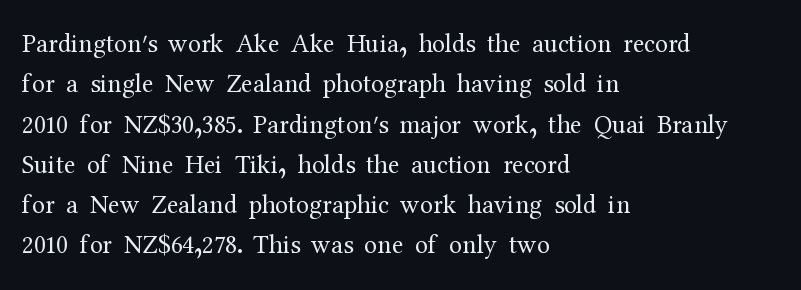
The image shows 26 px text type, upright; set left-aligned, normal line spacing (1.55x), normal letter spacing, not underlined.
